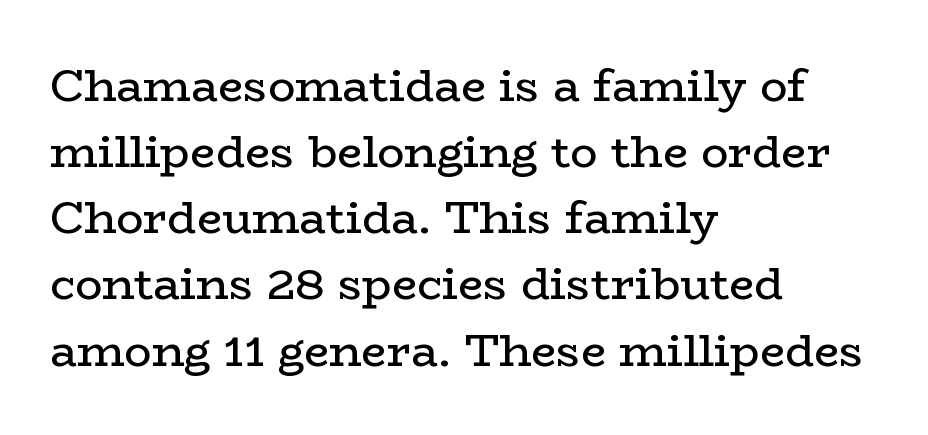
The image shows 45 px regular-weight, wide serif type, upright; set left-aligned, normal line spacing (1.47x), normal letter spacing, not underlined; low stroke contrast and a medium x-height.
